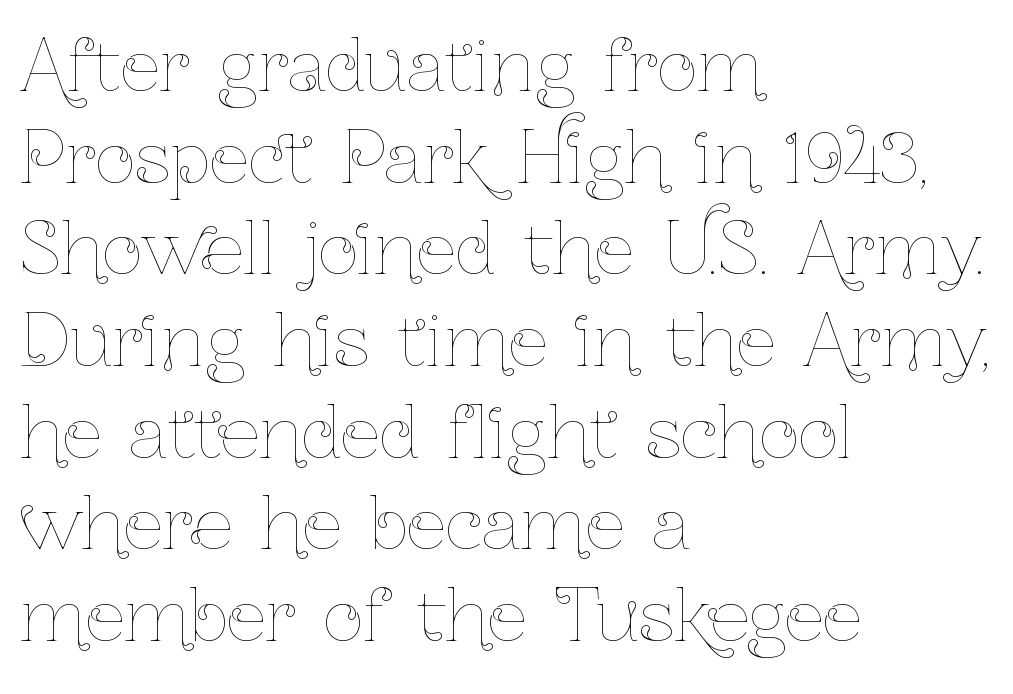
{"italic": "no", "bold": "no", "weight": "thin", "width": "condensed", "stroke_contrast": "low", "x_height": "medium", "monospaced": "no", "underline": "no", "align": "left", "line_spacing": "normal", "line_spacing_ratio": 1.31, "letter_spacing": "normal", "letter_spacing_em": 0.0, "glyph_px": 70}
